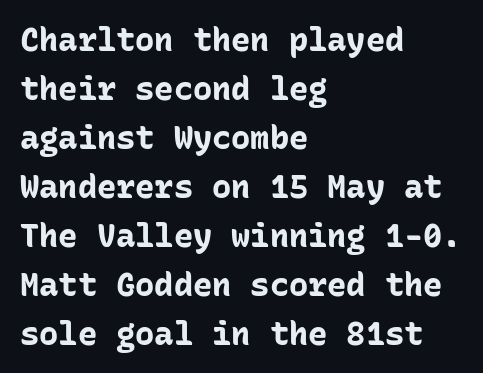
The image shows 32 px bold sans-serif type, upright, monospaced; set left-aligned, normal line spacing (1.53x), normal letter spacing, not underlined; low stroke contrast and a medium x-height.
